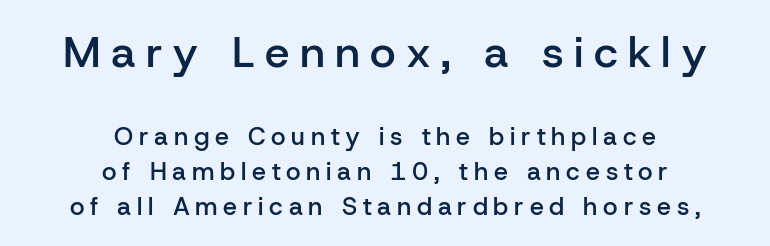
Q: Is the text bold? A: Semi-bold.
Q: Is the text italic (slanted)? A: No, it is upright.
Q: Is the typeface a serif or a sans-serif typeface? A: Sans-serif.
Q: Is the text underlined? A: No.
Q: How is the paragraph aligned? A: Centered.
Q: Is the spacing between letters normal or unusually wide? A: Unusually wide.
Q: Is the spacing between lines tight, normal or loose? A: Normal.
Q: Which block of text is set in a larger size, the first (top) or the second (bottom)? A: The first (top) one.
Q: Width (condensed, normal, or wide)? A: Normal.
Q: Stroke contrast? A: Low.
Q: x-height? A: Medium.
Q: Monospaced? A: No.
